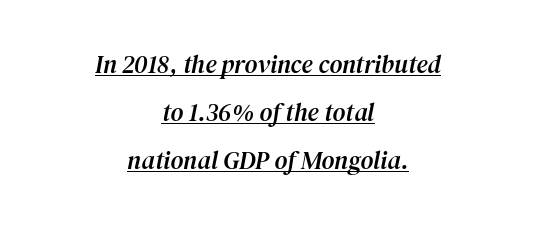
Typeset on center — no edge is straight. This rendering leaves character spacing at its baseline value. Interline gaps are noticeably wide in this sample. Style check: oblique.
